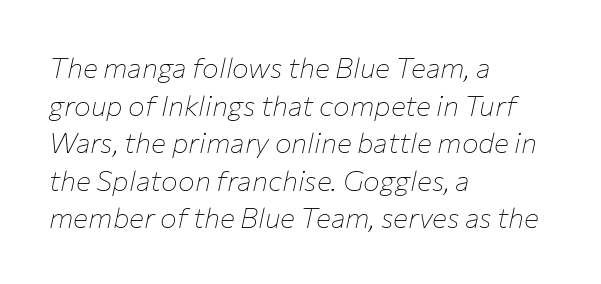
No extra tracking has been applied to these lines. Character widths vary here, with narrow letters taking less room than wide ones. Notice how the passage keeps a crisp vertical edge on the left only. Tall strokes in this sample are angled rather than plumb.
